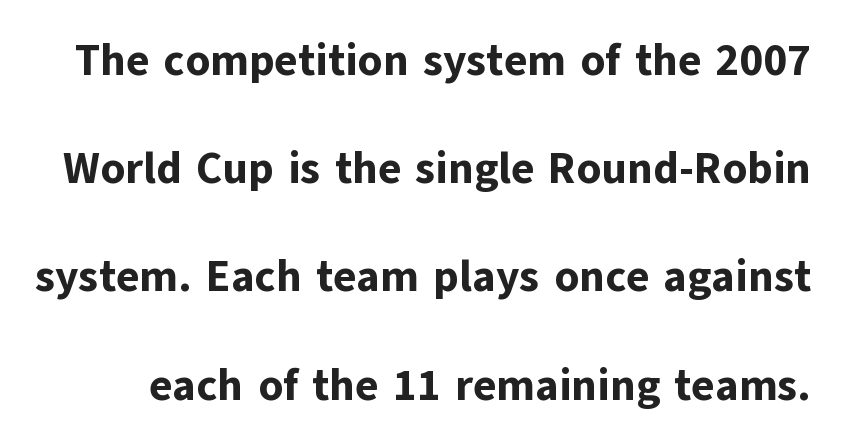
A roman cut, with each character standing at attention. Weight: bold. The font family rendered here belongs to the sans-serif group. Each new line begins a long way beneath the previous one. The gaps between neighbouring characters are ordinary and unremarkable.
